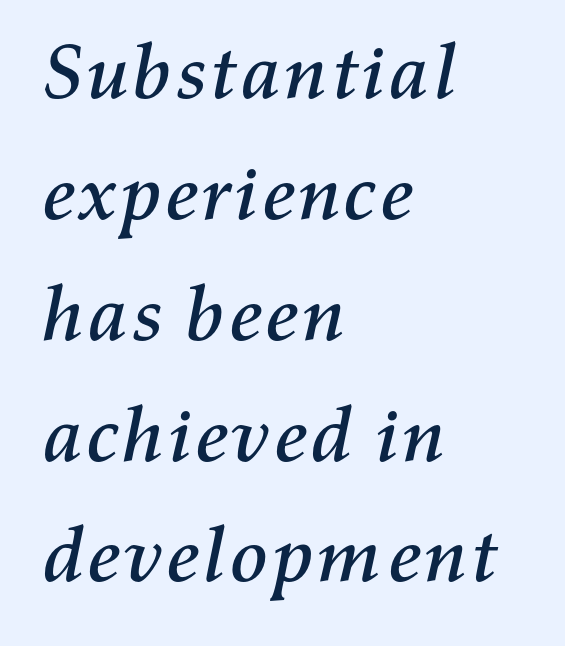
Rendered with sloped, italic letterforms. The lines in this sample share a left origin and differ only in where they stop. Standard letterfit; no display-style spreading of the glyphs. Line spacing here is normal.
